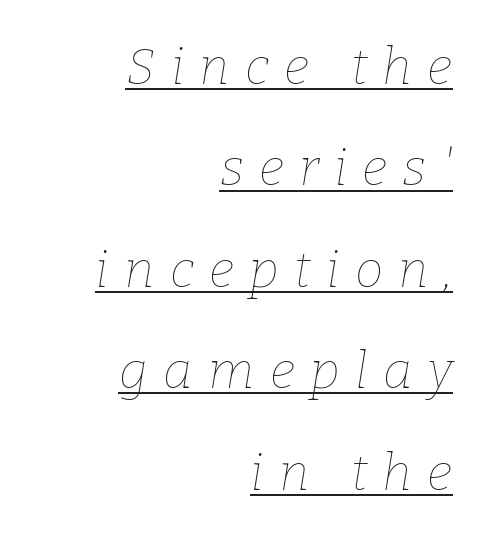
Tracking here is generous; glyphs stand well apart from one another. The face used here appears with an underline applied. Is this a fixed-width face? No — the glyphs have proportional, varying widths. One glance says open: line gaps are wider than usual. The strokes are not fattened; the text isn't bold. The paragraph has a hard right edge and a soft left edge.
